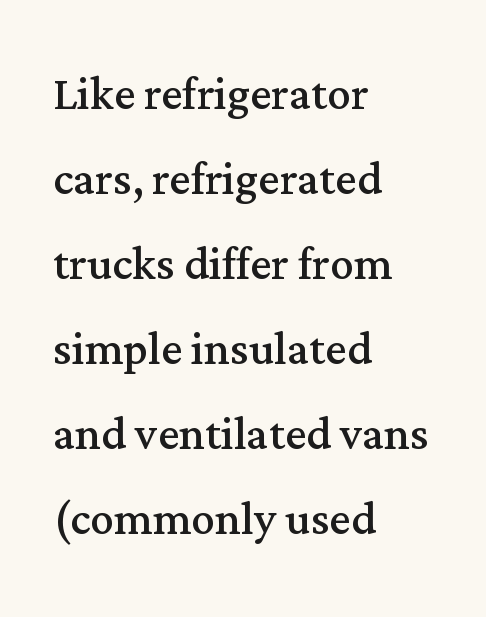
{"serif": "yes", "italic": "no", "bold": "no", "weight": "regular", "width": "normal", "stroke_contrast": "medium", "x_height": "medium", "monospaced": "no", "underline": "no", "align": "left", "line_spacing": "normal", "line_spacing_ratio": 1.44, "letter_spacing": "normal", "letter_spacing_em": 0.0, "glyph_px": 59}
